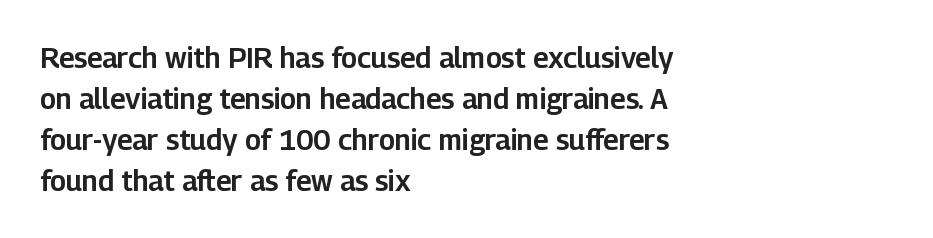
{"serif": "no", "italic": "no", "width": "normal", "stroke_contrast": "low", "x_height": "medium", "monospaced": "no", "underline": "no", "align": "left", "line_spacing": "normal", "line_spacing_ratio": 1.46, "letter_spacing": "normal", "letter_spacing_em": 0.0, "glyph_px": 28}
